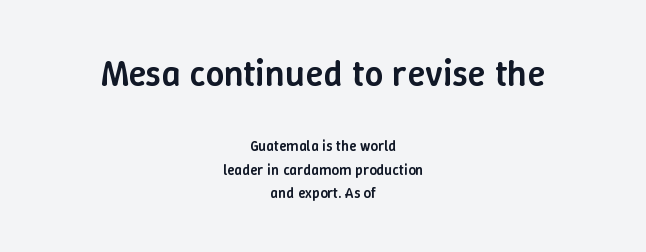
Q: Is the text bold? A: Semi-bold.
Q: Is the text italic (slanted)? A: No, it is upright.
Q: Is the text underlined? A: No.
Q: How is the paragraph aligned? A: Centered.
Q: Is the spacing between letters normal or unusually wide? A: Normal.
Q: Is the spacing between lines tight, normal or loose? A: Normal.
Q: Which block of text is set in a larger size, the first (top) or the second (bottom)? A: The first (top) one.
Q: Width (condensed, normal, or wide)? A: Normal.
Q: Stroke contrast? A: Low.
Q: x-height? A: Medium.
Q: Monospaced? A: No.
